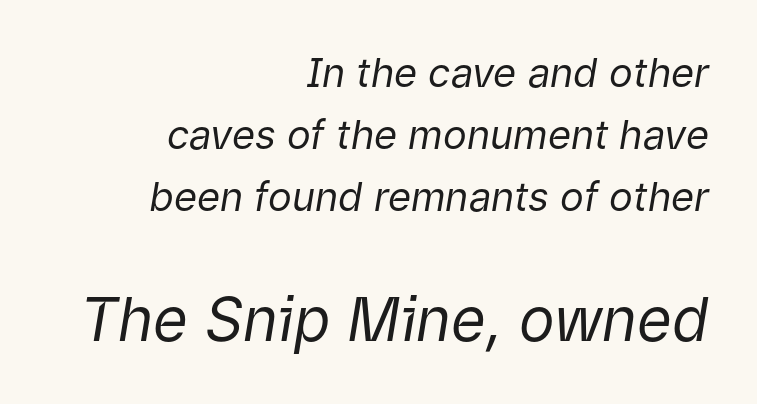
Q: Is the text bold? A: No.
Q: Is the text italic (slanted)? A: Yes, it leans right by about 9 degrees.
Q: Is the text underlined? A: No.
Q: How is the paragraph aligned? A: Right-aligned.
Q: Is the spacing between letters normal or unusually wide? A: Normal.
Q: Is the spacing between lines tight, normal or loose? A: Normal.
Q: Which block of text is set in a larger size, the first (top) or the second (bottom)? A: The second (bottom) one.
Q: Width (condensed, normal, or wide)? A: Normal.
Q: Stroke contrast? A: Low.
Q: x-height? A: Medium.
Q: Monospaced? A: No.
